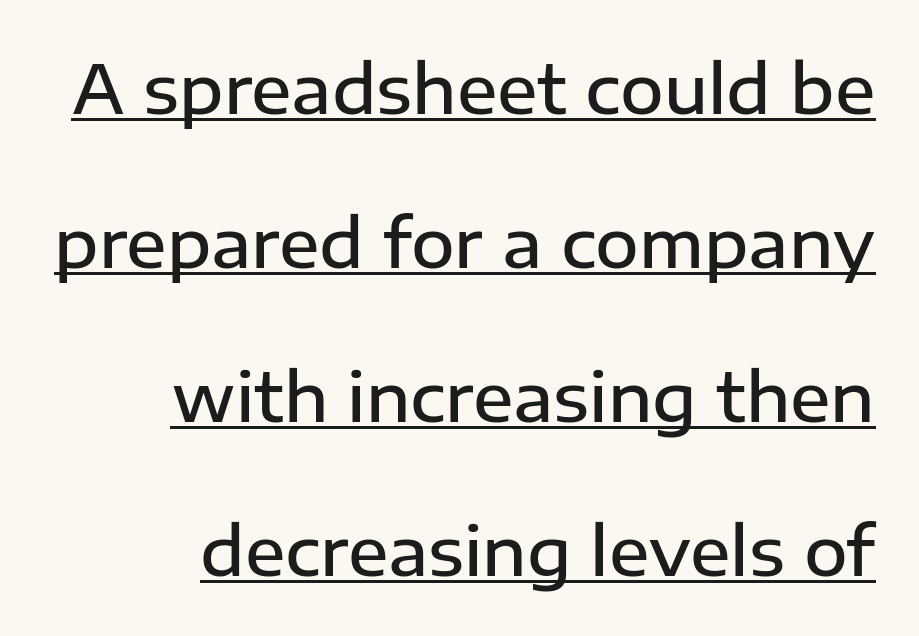
Glance below the letters and you will spot a drawn line. Leading: increased. Nope, not italic — everything's standing straight. This rendering uses right alignment, leaving the left contour irregular. Think of a printed novel: that variable character pitch is what you see here. The glyphs have the mass of a demibold cut, below bold.
